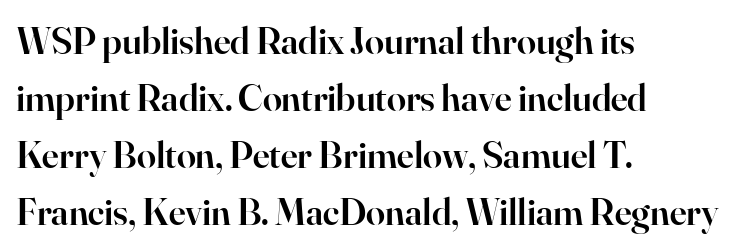
{"serif": "yes", "italic": "no", "bold": "semi", "weight": "semibold", "width": "normal", "stroke_contrast": "high", "x_height": "small", "monospaced": "no", "underline": "no", "align": "left", "line_spacing": "normal", "line_spacing_ratio": 1.5, "letter_spacing": "normal", "letter_spacing_em": 0.0, "glyph_px": 38}
